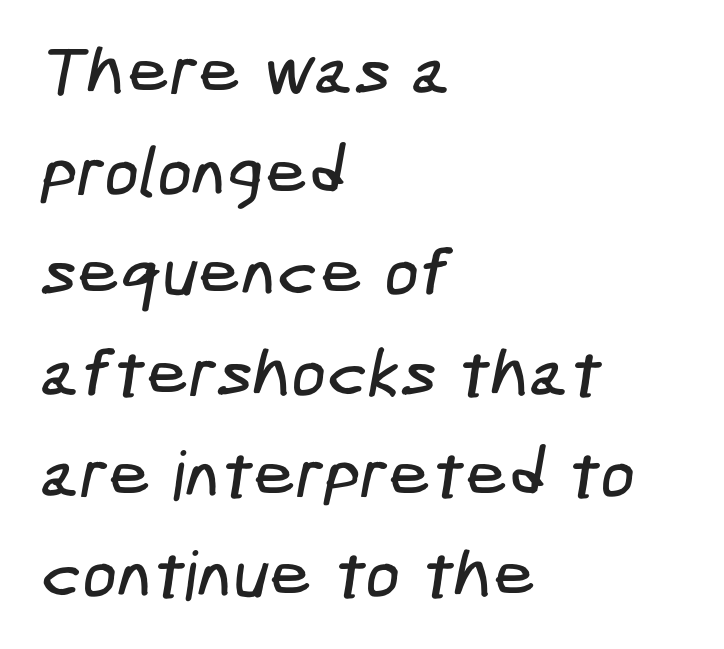
{"serif": "no", "width": "condensed", "stroke_contrast": "low", "x_height": "medium", "underline": "no", "align": "left", "line_spacing": "normal", "line_spacing_ratio": 1.48, "letter_spacing": "normal", "letter_spacing_em": 0.0, "glyph_px": 68}
